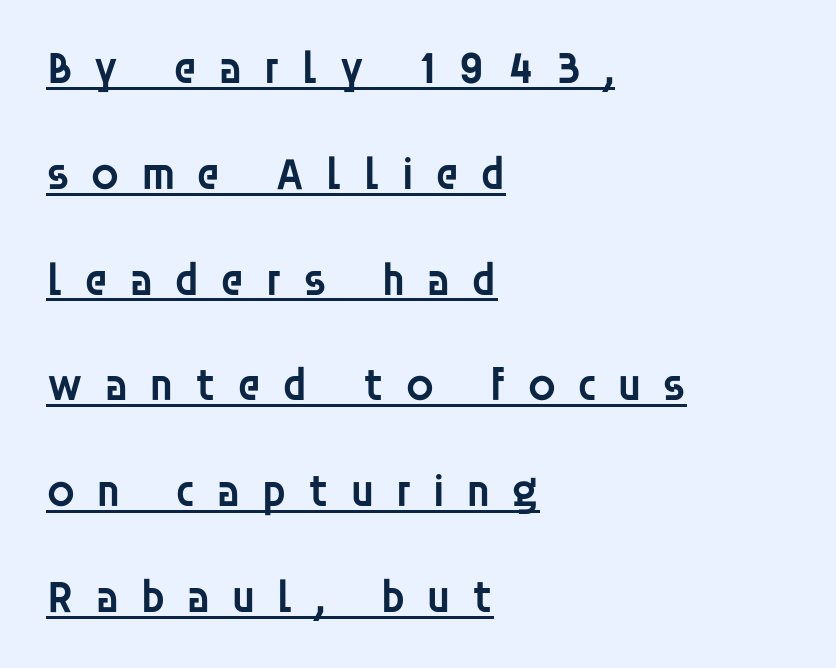
{"serif": "no", "italic": "no", "bold": "semi", "weight": "semibold", "width": "normal", "stroke_contrast": "low", "x_height": "large", "monospaced": "no", "underline": "yes", "align": "left", "line_spacing": "loose", "line_spacing_ratio": 2.3, "letter_spacing": "wide", "letter_spacing_em": 0.44, "glyph_px": 46}
